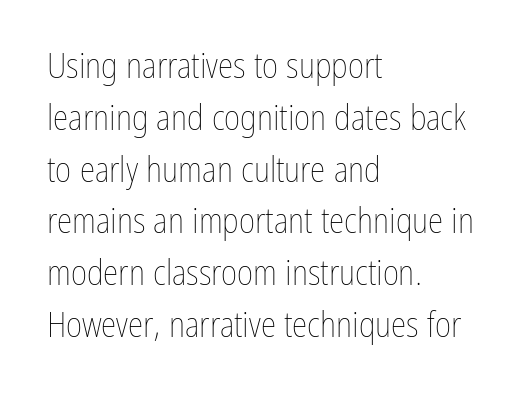
The horizontal fit of the characters is conventional and even. Vertical strokes here are truly vertical. Leading matches the norm, producing a regular column. The face used here is proportionally spaced, like ordinary book or web type. Plain, unruled lines of type. Caption: multi-line text, flush left, ragged right.
